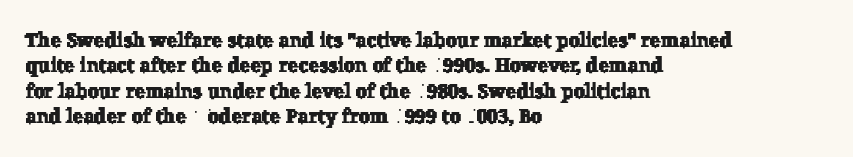
{"underline": "no", "align": "left", "line_spacing": "normal", "line_spacing_ratio": 1.27, "letter_spacing": "normal", "letter_spacing_em": 0.0, "glyph_px": 20}
